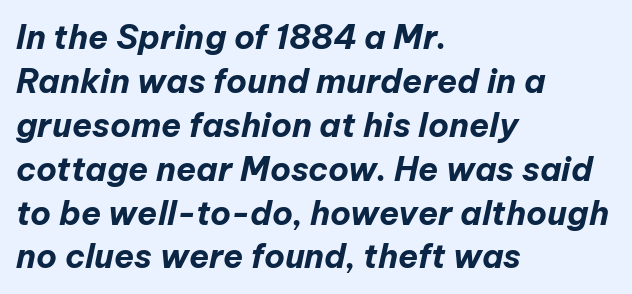
Q: Is the text bold? A: Yes.
Q: Is the text italic (slanted)? A: Yes, it leans right by about 12 degrees.
Q: Is the text underlined? A: No.
Q: How is the paragraph aligned? A: Left-aligned.
Q: Is the spacing between letters normal or unusually wide? A: Normal.
Q: Is the spacing between lines tight, normal or loose? A: Normal.
Q: Width (condensed, normal, or wide)? A: Normal.
Q: Stroke contrast? A: Low.
Q: x-height? A: Medium.
Q: Monospaced? A: No.
